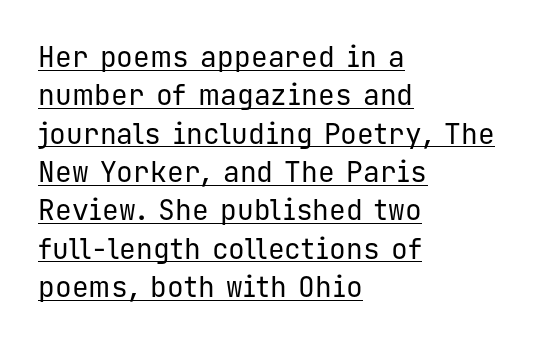
The image shows 28 px regular-weight sans-serif type, upright, monospaced; set left-aligned, normal line spacing (1.37x), normal letter spacing, underlined; low stroke contrast and a medium x-height.
